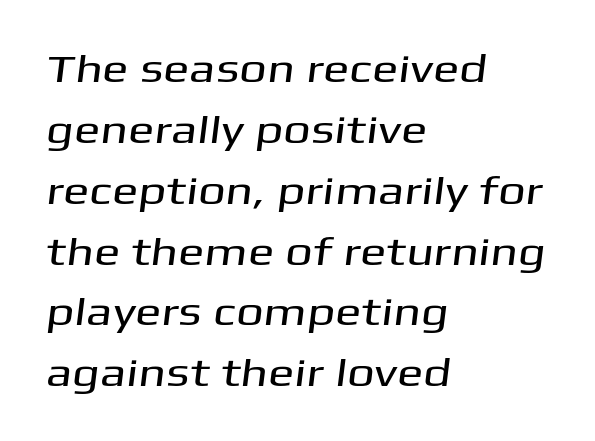
Q: Is the typeface a serif or a sans-serif typeface? A: Sans-serif.
Q: Is the text underlined? A: No.
Q: How is the paragraph aligned? A: Left-aligned.
Q: Is the spacing between letters normal or unusually wide? A: Normal.
Q: Is the spacing between lines tight, normal or loose? A: Normal.
Q: Width (condensed, normal, or wide)? A: Wide.
Q: Stroke contrast? A: Medium.
Q: x-height? A: Medium.
Q: Monospaced? A: No.
